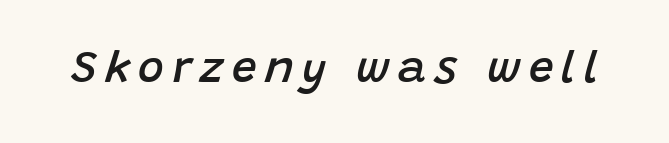
Tall strokes in this sample are angled rather than plumb. The baseline area is clear. This sample has the flowing, uneven cadence of proportional lettering. These lines carry some extra weight — a demibold, not a full bold.
